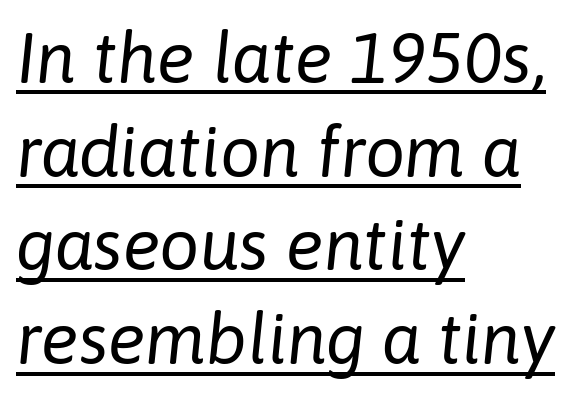
{"italic": "yes", "lean": "right", "slant_degrees": 6, "bold": "no", "weight": "regular", "width": "normal", "stroke_contrast": "low", "x_height": "medium", "monospaced": "no", "underline": "yes", "align": "left", "line_spacing": "normal", "line_spacing_ratio": 1.32, "letter_spacing": "normal", "letter_spacing_em": 0.0, "glyph_px": 71}
